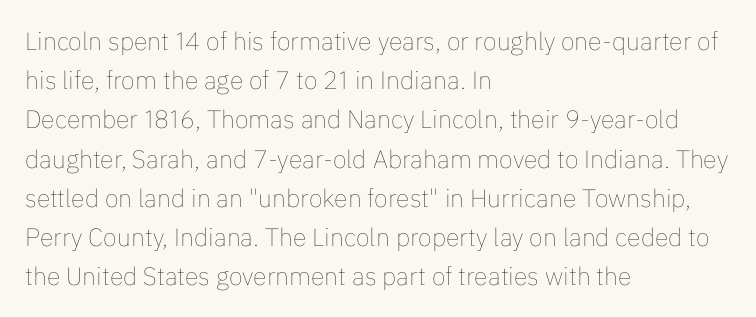
Q: Is the text bold? A: No.
Q: Is the text italic (slanted)? A: No, it is upright.
Q: Is the text underlined? A: No.
Q: How is the paragraph aligned? A: Left-aligned.
Q: Is the spacing between letters normal or unusually wide? A: Normal.
Q: Is the spacing between lines tight, normal or loose? A: Normal.
